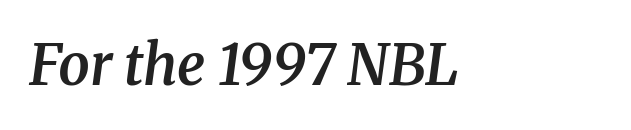
Is the letter spacing exaggerated? No — it looks like the ordinary default. If you drew a ruler down the left edge, every line would touch it. The rendering shows small feet on the letterforms — a serif design. Emphasis by weight is partial: semibold. Each row of text sits above clean, open space.
